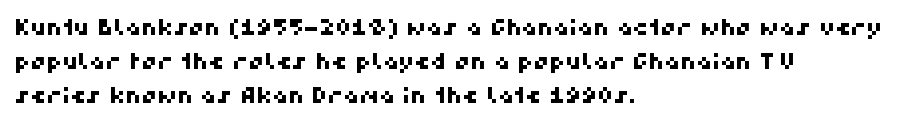
{"underline": "no", "align": "left", "line_spacing": "normal", "line_spacing_ratio": 1.55, "letter_spacing": "normal", "letter_spacing_em": 0.0, "glyph_px": 22}
